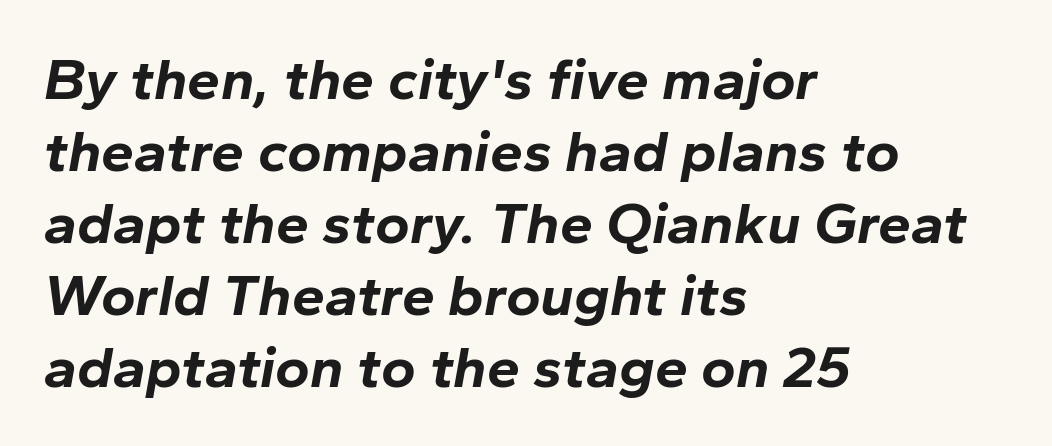
Chunky letters — that's bold for sure. The baseline area is clear. The lettering tilts uniformly, giving the passage an italic look. Each line starts at the same left margin while the right side varies.
